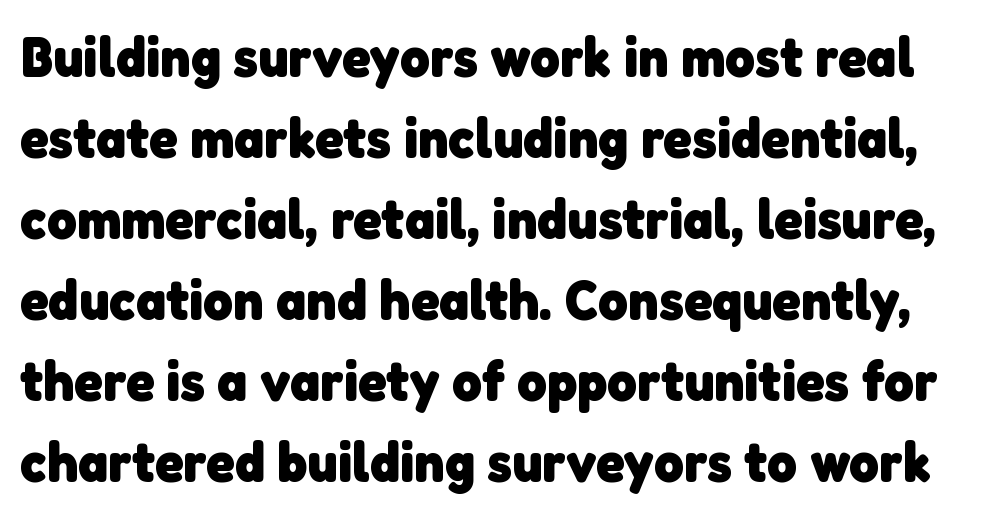
Q: Is the text bold? A: Yes.
Q: Is the typeface a serif or a sans-serif typeface? A: Sans-serif.
Q: Is the text underlined? A: No.
Q: Is the spacing between letters normal or unusually wide? A: Normal.
Q: Is the spacing between lines tight, normal or loose? A: Normal.
Q: Width (condensed, normal, or wide)? A: Normal.
Q: Stroke contrast? A: Low.
Q: x-height? A: Medium.
Q: Monospaced? A: No.
